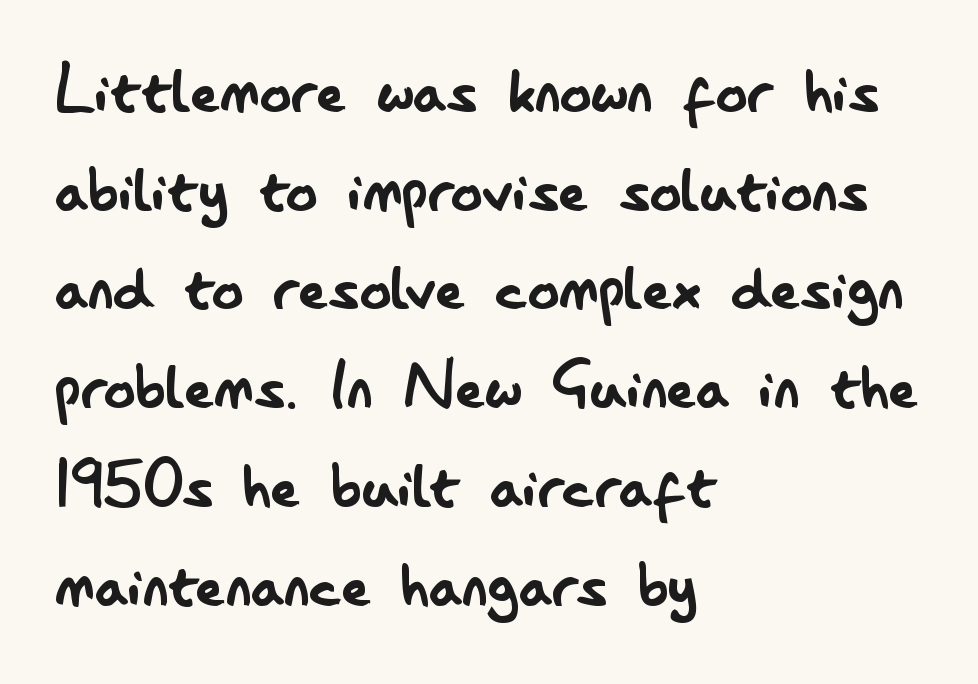
Q: Is the text bold? A: No.
Q: Is the text italic (slanted)? A: No, it is upright.
Q: Is the typeface a serif or a sans-serif typeface? A: Sans-serif.
Q: Is the text underlined? A: No.
Q: How is the paragraph aligned? A: Left-aligned.
Q: Is the spacing between letters normal or unusually wide? A: Normal.
Q: Is the spacing between lines tight, normal or loose? A: Normal.
Q: Width (condensed, normal, or wide)? A: Condensed.
Q: Stroke contrast? A: Low.
Q: x-height? A: Small.
Q: Monospaced? A: No.
